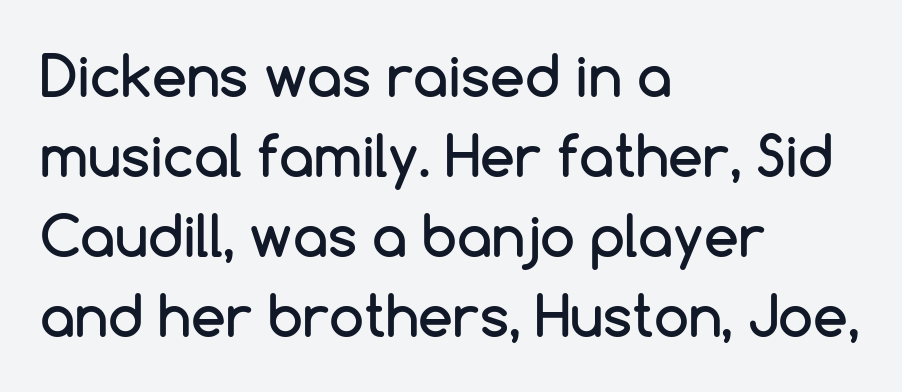
Type without underlining. Short note: letters normally spaced. The block of text has a typical density, with ordinary space between rows. This sample has the flowing, uneven cadence of proportional lettering.
